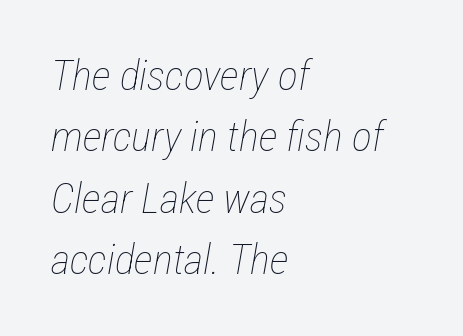
{"italic": "yes", "lean": "right", "slant_degrees": 12, "bold": "no", "weight": "thin", "width": "condensed", "stroke_contrast": "low", "x_height": "medium", "monospaced": "no", "underline": "no", "align": "left", "line_spacing": "normal", "line_spacing_ratio": 1.46, "letter_spacing": "normal", "letter_spacing_em": 0.0, "glyph_px": 42}
